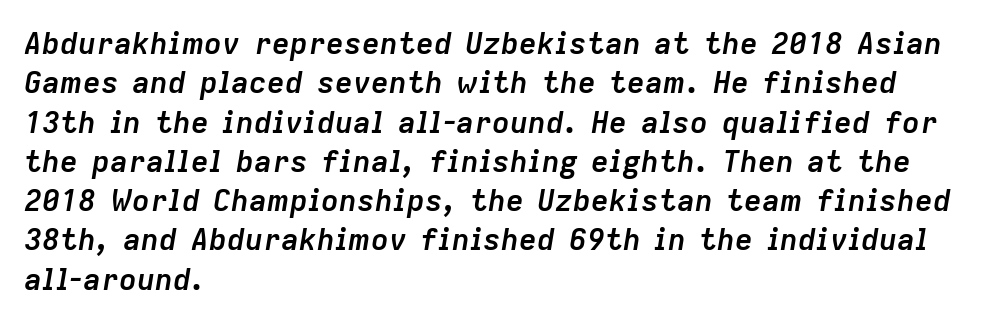
{"italic": "yes", "lean": "right", "slant_degrees": 9, "bold": "yes", "weight": "semibold", "width": "normal", "stroke_contrast": "low", "x_height": "medium", "monospaced": "no", "underline": "no", "align": "left", "line_spacing": "normal", "line_spacing_ratio": 1.31, "letter_spacing": "normal", "letter_spacing_em": 0.0, "glyph_px": 30}
